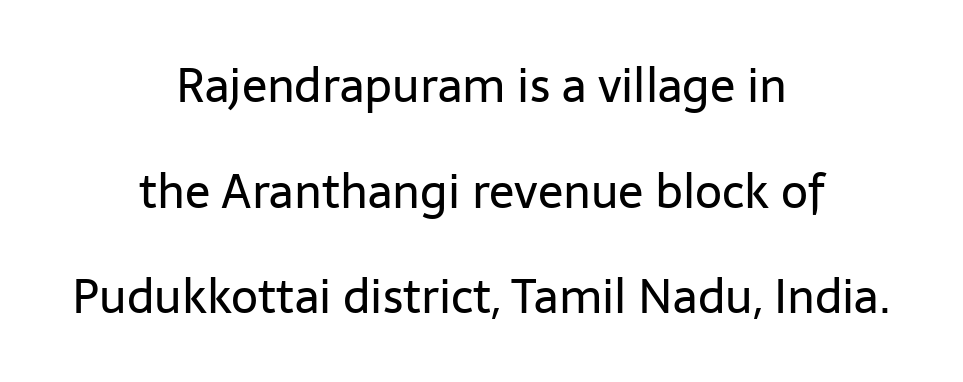
{"serif": "no", "italic": "no", "bold": "no", "weight": "regular", "width": "normal", "stroke_contrast": "low", "x_height": "medium", "monospaced": "no", "underline": "no", "align": "center", "line_spacing": "loose", "line_spacing_ratio": 2.25, "letter_spacing": "normal", "letter_spacing_em": 0.0, "glyph_px": 47}
